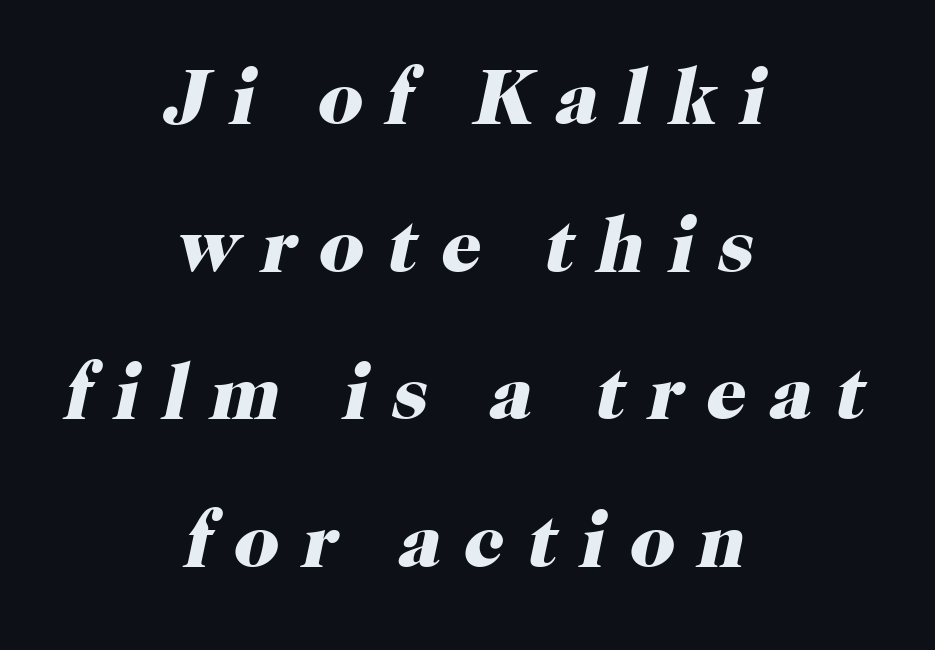
The font family rendered here belongs to the serif group. These lines were composed using italics. The string is rendered with underlining switched off. You could not count columns in this text — the font is proportionally spaced. Compared with typical body copy, the letter spacing here is much looser.
